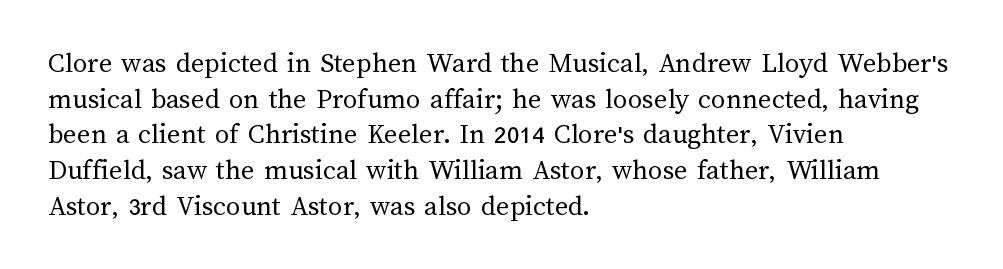
{"italic": "no", "bold": "no", "weight": "regular", "width": "normal", "stroke_contrast": "medium", "x_height": "medium", "monospaced": "no", "underline": "no", "align": "left", "line_spacing_ratio": 1.23, "letter_spacing": "normal", "letter_spacing_em": 0.0, "glyph_px": 29}
